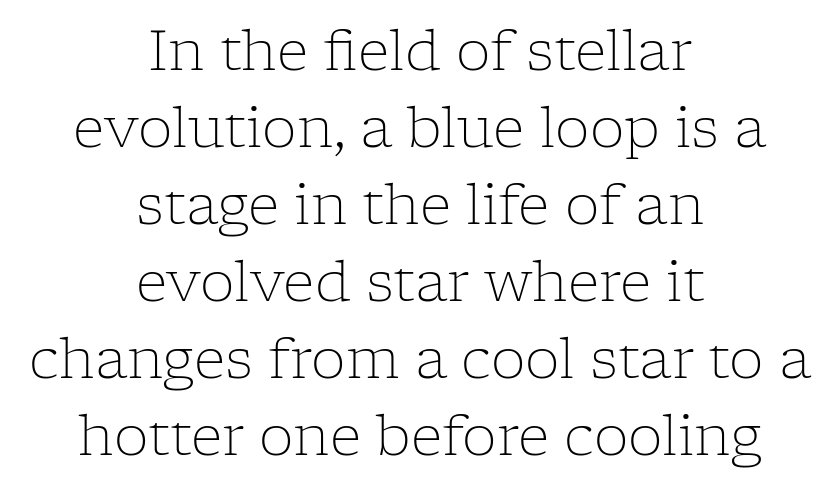
Q: Is the text bold? A: No.
Q: Is the text italic (slanted)? A: No, it is upright.
Q: Is the typeface a serif or a sans-serif typeface? A: Serif.
Q: Is the text underlined? A: No.
Q: How is the paragraph aligned? A: Centered.
Q: Is the spacing between letters normal or unusually wide? A: Normal.
Q: Is the spacing between lines tight, normal or loose? A: Normal.
Q: Width (condensed, normal, or wide)? A: Normal.
Q: Stroke contrast? A: Low.
Q: x-height? A: Medium.
Q: Monospaced? A: No.
